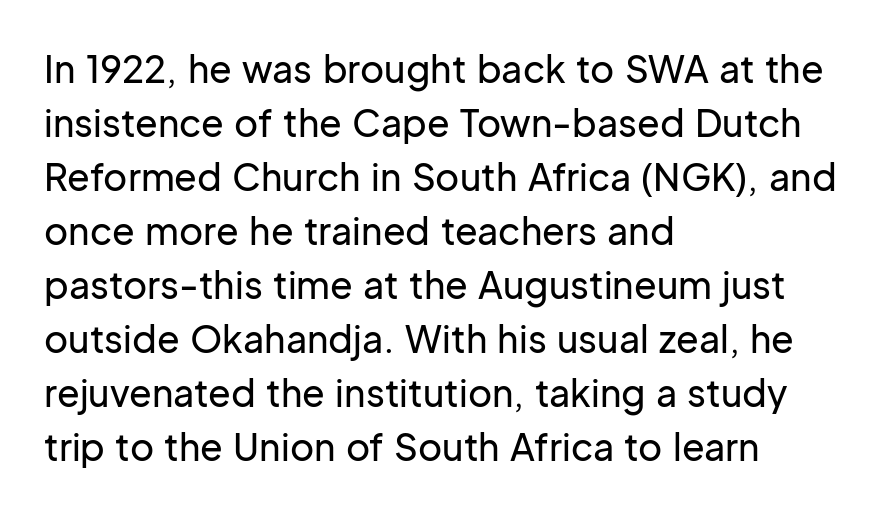
These lines are composed in type without serifs. Decoration check: the copy has no underline. Which margin do the lines hug? The left one — the right edge is uneven. Characters remain perfectly vertical along every line.
